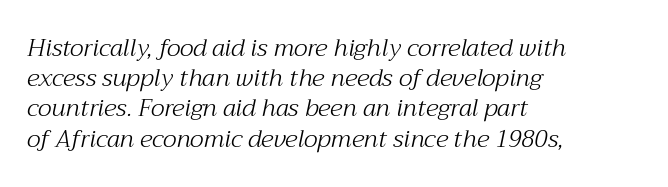
{"italic": "yes", "lean": "right", "slant_degrees": 12, "bold": "no", "underline": "no", "align": "left", "line_spacing": "normal", "line_spacing_ratio": 1.26, "letter_spacing": "normal", "letter_spacing_em": 0.0, "glyph_px": 24}
